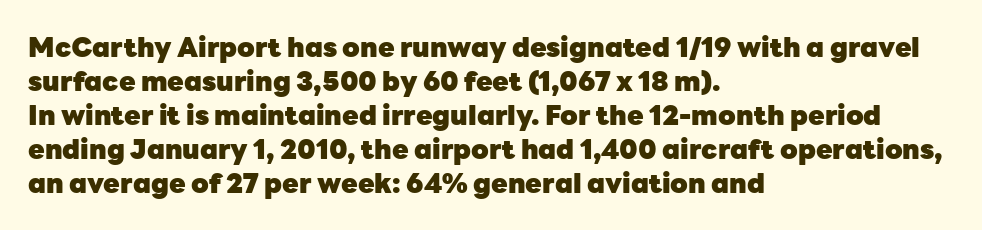
Does the weight exceed regular? Yes, all the way to bold. Short note: letters normally spaced. The space beneath each line is pristine and unruled. The typesetter chose a ragged-right arrangement here. Posture: vertical. The passage shown stacks its lines at a standard gap.
